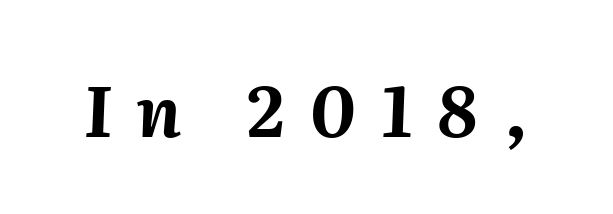
Rule under the text: the space is simply empty. The letters advance in unequal steps, a hallmark of proportional type. Italic: yes, the glyphs are oblique. The glyphs have the mass of a bold cut. Substantial extra tracking has been applied to these lines.
